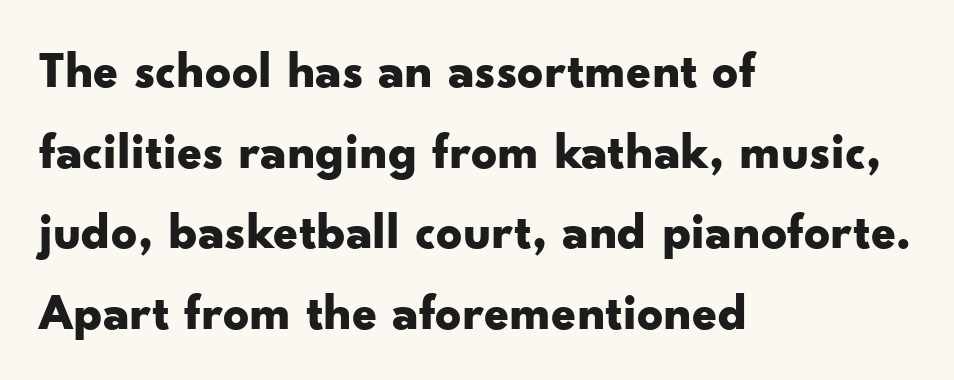
The image shows 51 px bold, wide sans-serif type, upright; set left-aligned, normal line spacing (1.58x), normal letter spacing, not underlined; low stroke contrast and a small x-height.
